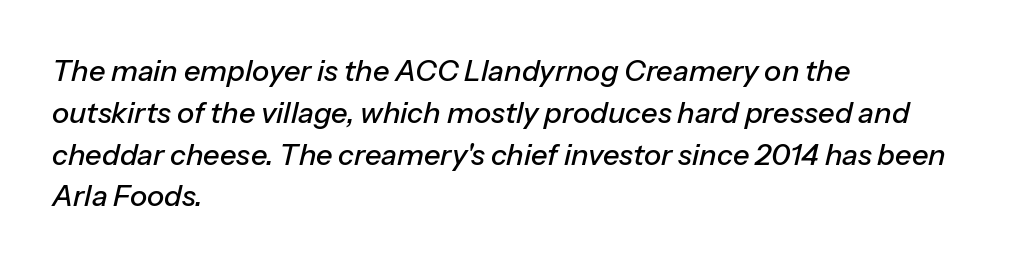
No extra tracking has been applied to these lines. This rendering features lettering with no underline. Typeset ragged right — the left edge is the straight one. The rendering applies a slant to the glyphs.
